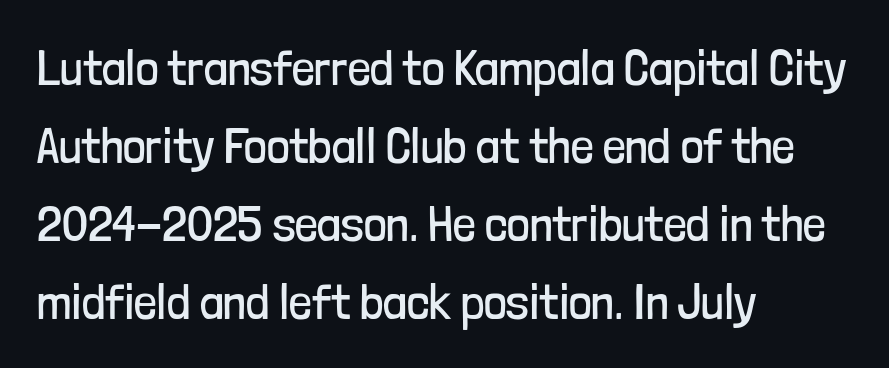
The image shows 50 px regular-weight, condensed sans-serif type, upright; set left-aligned, normal line spacing (1.56x), normal letter spacing, not underlined; low stroke contrast and a medium x-height.
